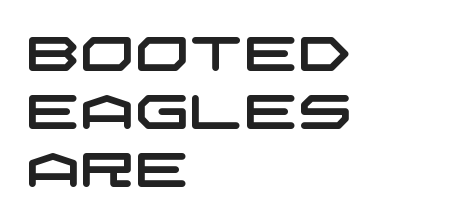
The image shows 48 px wide sans-serif type; set left-aligned, line spacing 1.21x, normal letter spacing, not underlined; low stroke contrast and a large x-height.
